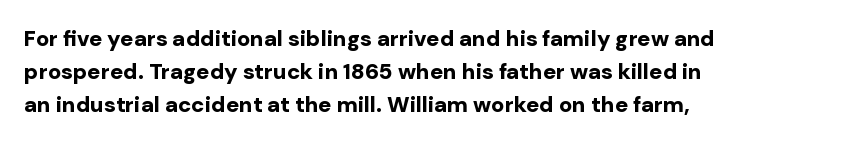
{"italic": "no", "bold": "yes", "underline": "no", "align": "left", "line_spacing": "normal", "line_spacing_ratio": 1.51, "letter_spacing": "normal", "letter_spacing_em": 0.0, "glyph_px": 22}
